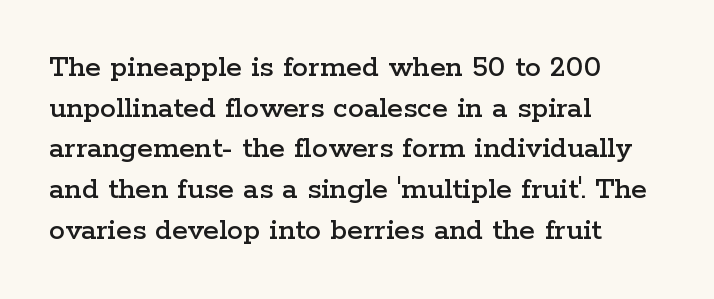
{"serif": "yes", "italic": "no", "width": "wide", "stroke_contrast": "low", "x_height": "medium", "monospaced": "no", "underline": "no", "align": "left", "line_spacing": "normal", "line_spacing_ratio": 1.27, "letter_spacing": "normal", "letter_spacing_em": 0.0, "glyph_px": 32}
